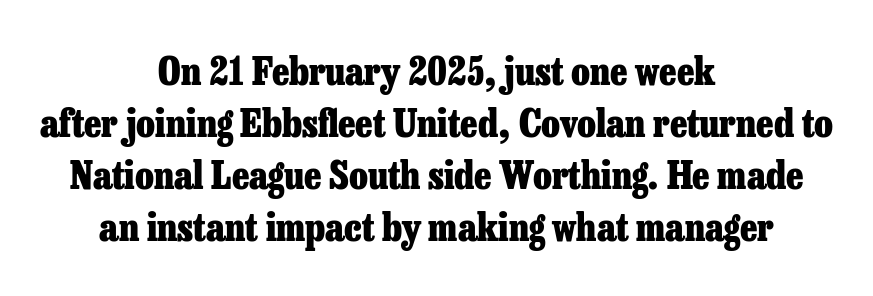
Compared with typical body copy, the letter spacing here is the same. One glance says typical: line gaps are just what's usual. This sample uses an upright cut, with every glyph sitting square on the baseline. No word sits above an underline. Think of a printed novel: that variable character pitch is what you see here.
